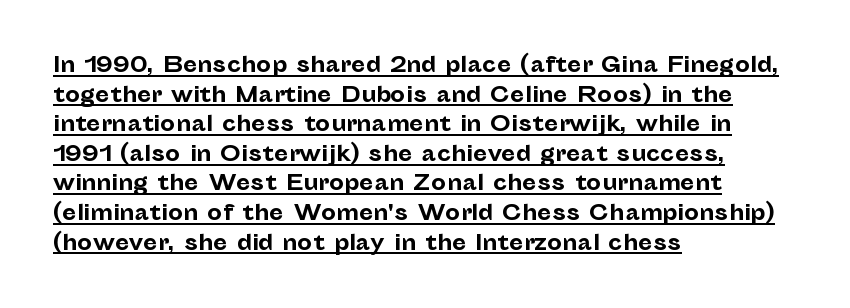
{"italic": "no", "bold": "yes", "underline": "yes", "align": "left", "line_spacing": "normal", "line_spacing_ratio": 1.41, "letter_spacing": "normal", "letter_spacing_em": 0.0, "glyph_px": 21}
